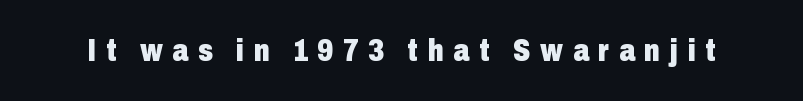
{"serif": "no", "italic": "no", "bold": "yes", "weight": "heavy", "width": "condensed", "stroke_contrast": "low", "x_height": "medium", "monospaced": "no", "underline": "no", "letter_spacing": "wide", "letter_spacing_em": 0.31, "glyph_px": 31}
